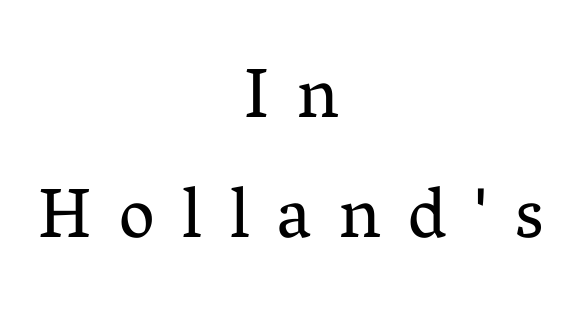
The image shows 71 px regular-weight serif type, upright; set centered, normal line spacing (1.69x), unusually wide letter spacing (+0.39 em), not underlined; medium stroke contrast and a medium x-height.
